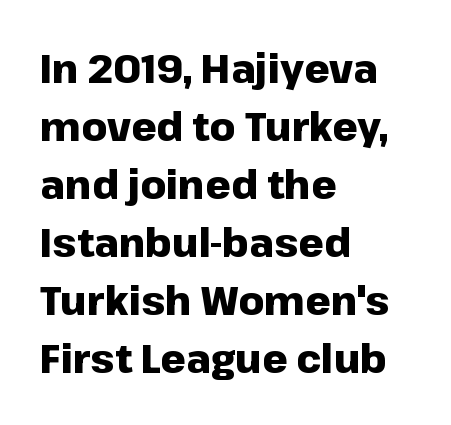
Q: Is the text bold? A: Yes.
Q: Is the text italic (slanted)? A: No, it is upright.
Q: Is the typeface a serif or a sans-serif typeface? A: Sans-serif.
Q: Is the text underlined? A: No.
Q: How is the paragraph aligned? A: Left-aligned.
Q: Is the spacing between letters normal or unusually wide? A: Normal.
Q: Is the spacing between lines tight, normal or loose? A: Normal.
Q: Width (condensed, normal, or wide)? A: Normal.
Q: Stroke contrast? A: Low.
Q: x-height? A: Medium.
Q: Monospaced? A: No.
